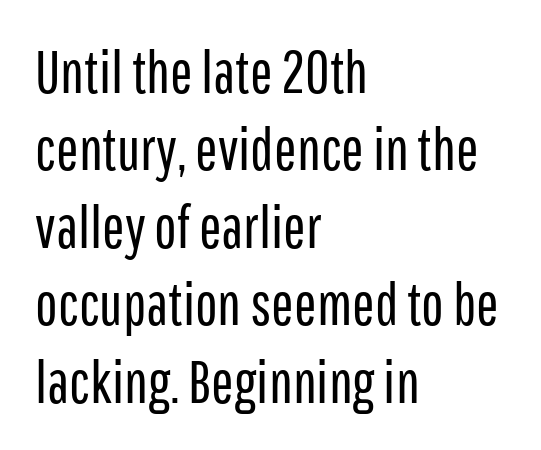
The image shows 60 px regular-weight, condensed sans-serif type, upright; set left-aligned, normal line spacing (1.29x), normal letter spacing, not underlined; low stroke contrast and a medium x-height.
